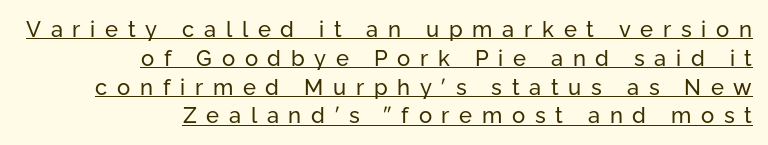
The image shows 22 px text type, upright; set right-aligned, normal line spacing (1.31x), unusually wide letter spacing (+0.44 em), underlined.
